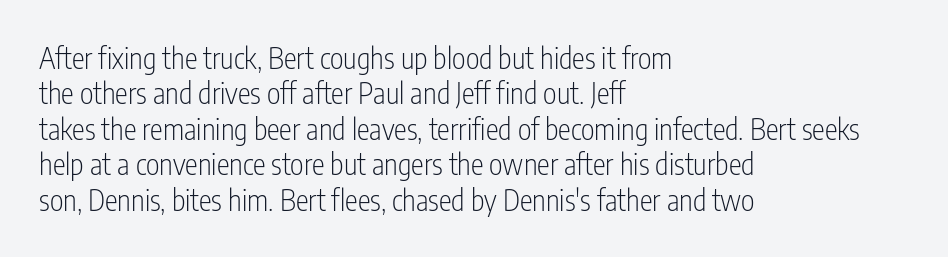
{"serif": "no", "italic": "no", "bold": "no", "weight": "light", "width": "condensed", "stroke_contrast": "low", "x_height": "medium", "monospaced": "no", "underline": "no", "align": "left", "line_spacing_ratio": 1.22, "letter_spacing": "normal", "letter_spacing_em": 0.0, "glyph_px": 29}
